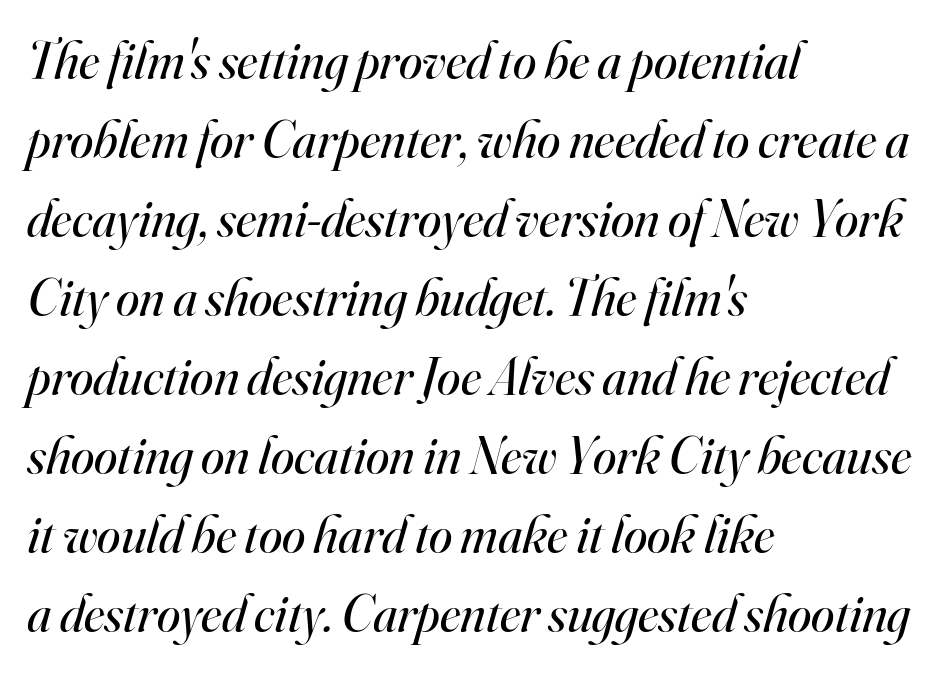
The image shows 53 px regular-weight serif type, italic (leaning right); set left-aligned, normal line spacing (1.49x), normal letter spacing, not underlined; high stroke contrast and a small x-height.
